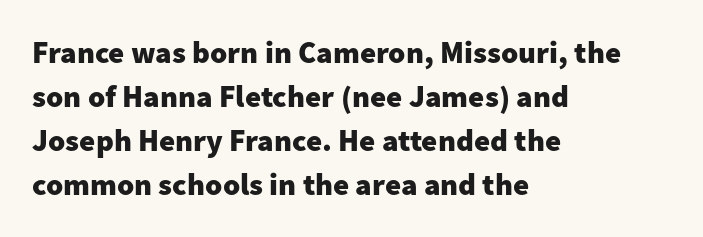
The image shows 31 px heavy sans-serif type, upright; set left-aligned, normal line spacing (1.42x), normal letter spacing, not underlined; low stroke contrast and a medium x-height.
